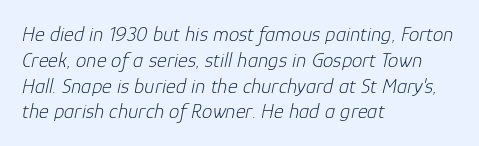
{"italic": "yes", "lean": "right", "slant_degrees": 12, "bold": "no", "underline": "no", "align": "left", "line_spacing_ratio": 1.23, "letter_spacing": "normal", "letter_spacing_em": 0.0, "glyph_px": 21}
